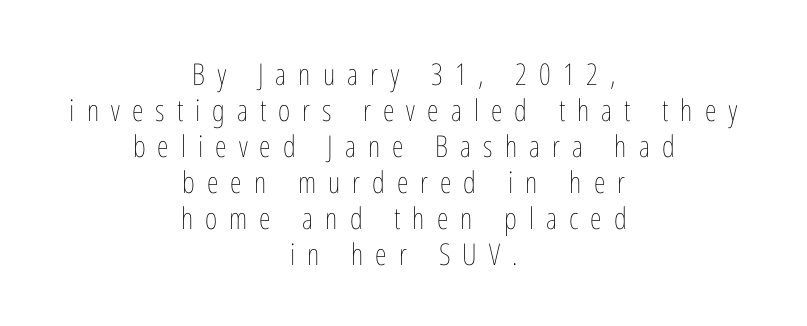
{"italic": "no", "bold": "no", "weight": "thin", "width": "condensed", "stroke_contrast": "low", "x_height": "medium", "monospaced": "no", "underline": "no", "align": "center", "line_spacing_ratio": 1.2, "letter_spacing": "wide", "letter_spacing_em": 0.4, "glyph_px": 30}
